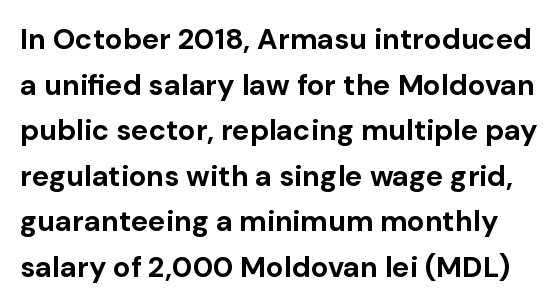
Evenly set lines give the paragraph a standard silhouette. Weight check: bold — yes, fully. This is sans-serif lettering, the kind often seen on screens and signage. A typesetter would call this proportional, since set widths differ per character. Beneath every word, the page is bare. Glyph-to-glyph distance matches everyday printed text.
